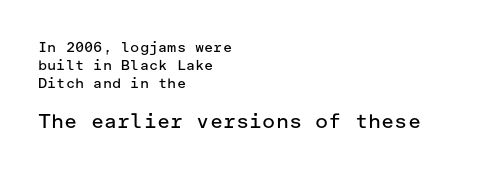
{"italic": "no", "bold": "no", "underline": "no", "align": "left", "line_spacing": "normal", "line_spacing_ratio": 1.3, "letter_spacing": "normal", "letter_spacing_em": 0.0, "larger_block": "second", "size_ratio": 1.43, "glyph_px": 20}
